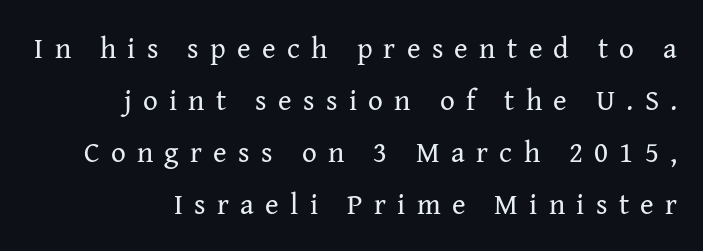
The image shows 29 px regular-weight serif type, upright; set right-aligned, line spacing 1.79x, unusually wide letter spacing (+0.39 em), not underlined; medium stroke contrast and a medium x-height.
